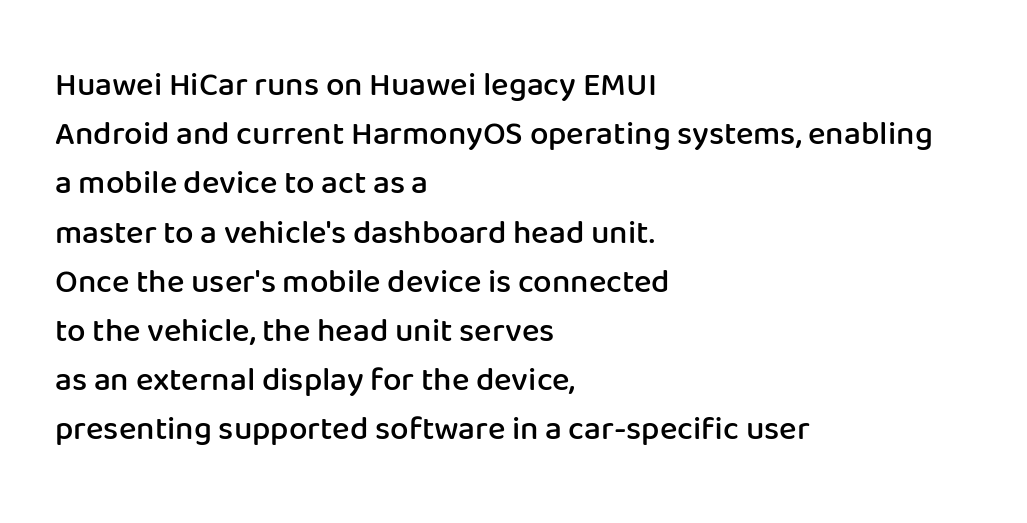
Q: Is the text bold? A: Semi-bold.
Q: Is the text italic (slanted)? A: No, it is upright.
Q: Is the typeface a serif or a sans-serif typeface? A: Sans-serif.
Q: Is the text underlined? A: No.
Q: How is the paragraph aligned? A: Left-aligned.
Q: Is the spacing between letters normal or unusually wide? A: Normal.
Q: Is the spacing between lines tight, normal or loose? A: Normal.
Q: Width (condensed, normal, or wide)? A: Normal.
Q: Stroke contrast? A: Low.
Q: x-height? A: Medium.
Q: Monospaced? A: No.
